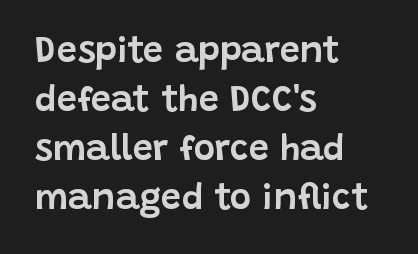
The image shows 36 px sans-serif type, upright; set left-aligned, normal line spacing (1.36x), normal letter spacing, not underlined; low stroke contrast and a large x-height.
